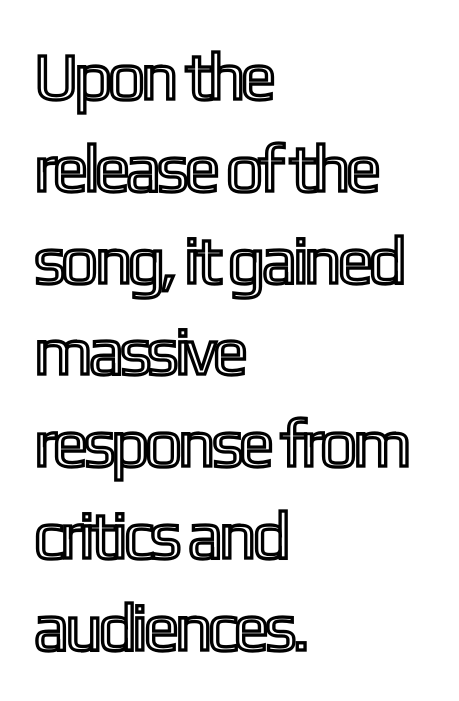
The image shows 67 px condensed type, upright; set left-aligned, normal line spacing (1.37x), normal letter spacing, not underlined; a medium x-height.
